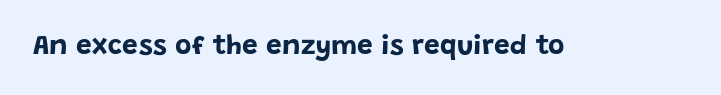
Q: Is the text bold? A: Yes.
Q: Is the text italic (slanted)? A: No, it is upright.
Q: Is the typeface a serif or a sans-serif typeface? A: Sans-serif.
Q: Is the text underlined? A: No.
Q: Is the spacing between letters normal or unusually wide? A: Normal.
Q: Width (condensed, normal, or wide)? A: Normal.
Q: Stroke contrast? A: Low.
Q: x-height? A: Large.
Q: Monospaced? A: No.
